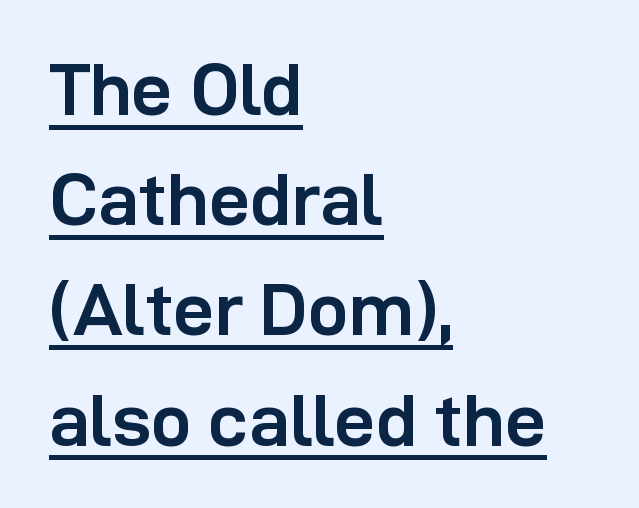
The image shows 73 px semibold sans-serif type, upright; set left-aligned, normal line spacing (1.51x), normal letter spacing, underlined; low stroke contrast and a medium x-height.
